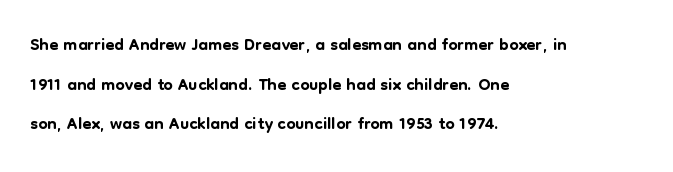
Interline gaps are of average width in this sample. The type sits square on the baseline with zero lean. Just letters on the line, the space beneath them empty. Students, note that the glyphs here touch the page at normal intervals. The rendering anchors every line to the left-hand side.
